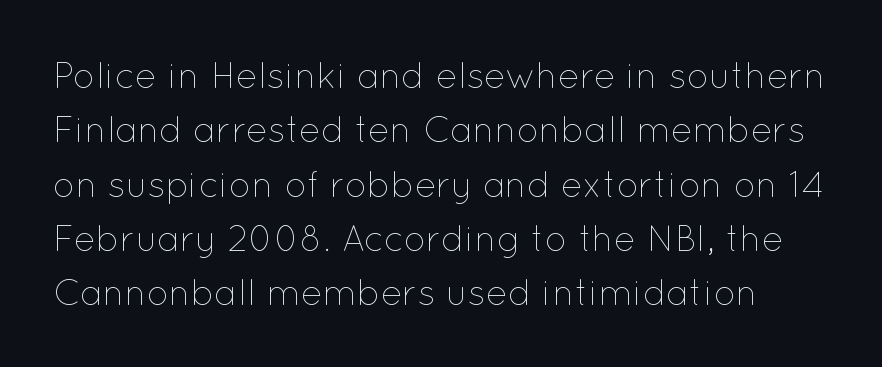
Q: Is the text bold? A: No.
Q: Is the text italic (slanted)? A: No, it is upright.
Q: Is the text underlined? A: No.
Q: Is the spacing between letters normal or unusually wide? A: Normal.
Q: Is the spacing between lines tight, normal or loose? A: Normal.
Q: Width (condensed, normal, or wide)? A: Normal.
Q: Stroke contrast? A: Low.
Q: x-height? A: Medium.
Q: Monospaced? A: No.
